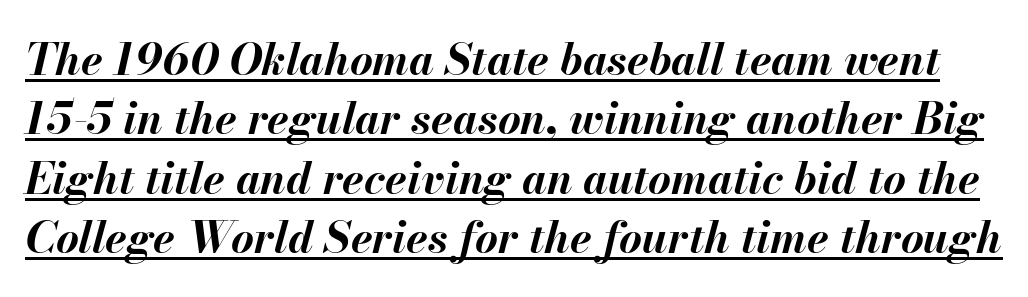
The image shows 44 px bold type, italic (leaning right); set normal line spacing (1.35x), normal letter spacing, underlined; medium stroke contrast and a small x-height.
